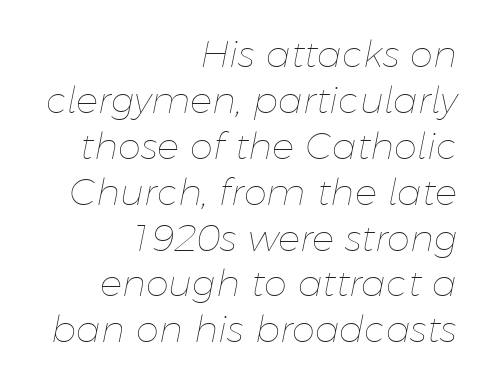
Q: Is the text bold? A: No.
Q: Is the text italic (slanted)? A: Yes, it leans right by about 11 degrees.
Q: Is the text underlined? A: No.
Q: How is the paragraph aligned? A: Right-aligned.
Q: Is the spacing between letters normal or unusually wide? A: Normal.
Q: Width (condensed, normal, or wide)? A: Normal.
Q: Stroke contrast? A: Low.
Q: x-height? A: Medium.
Q: Monospaced? A: No.
